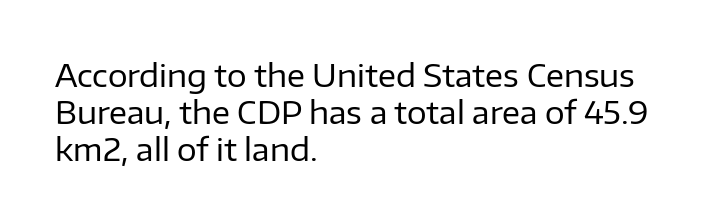
Look at the bottom of the vertical strokes: they stop flat, with no serifs. You can tell it's not italic because the verticals are truly vertical. The passage shown has conventional tracking throughout. Proportional: the letters do not fall into vertical columns. No extra ink here — the face is not bold. The string is rendered with underlining switched off.
